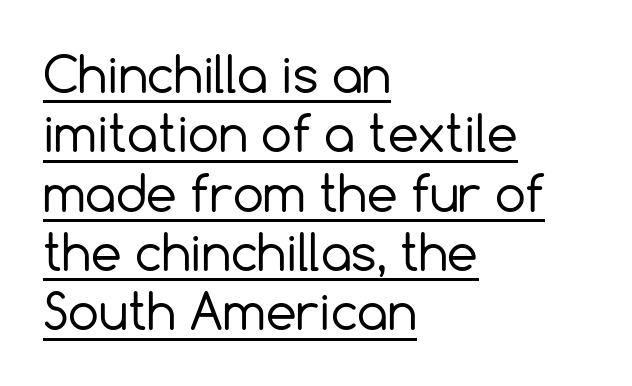
The image shows 49 px regular-weight sans-serif type, upright; set left-aligned, line spacing 1.21x, normal letter spacing, underlined; a medium x-height.
